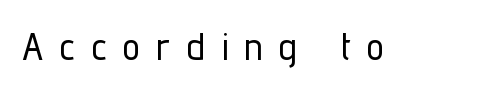
Q: Is the text italic (slanted)? A: No, it is upright.
Q: Is the typeface a serif or a sans-serif typeface? A: Sans-serif.
Q: Is the text underlined? A: No.
Q: Is the spacing between letters normal or unusually wide? A: Unusually wide.
Q: Width (condensed, normal, or wide)? A: Condensed.
Q: Stroke contrast? A: Low.
Q: x-height? A: Medium.
Q: Monospaced? A: No.
